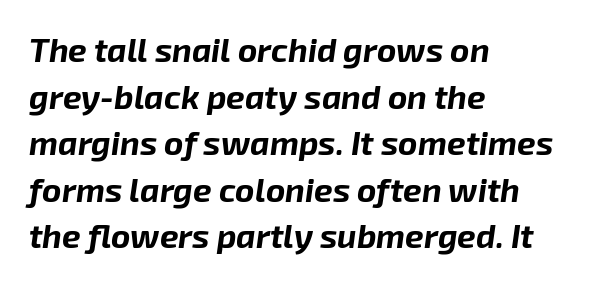
The image shows 33 px bold type, italic (leaning right); set left-aligned, normal line spacing (1.41x), normal letter spacing, not underlined; low stroke contrast and a medium x-height.
